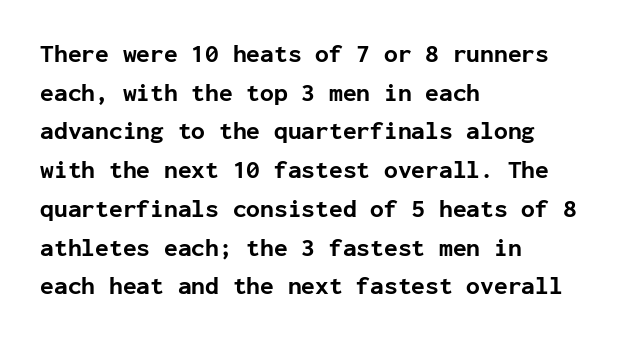
Q: Is the text bold? A: Yes.
Q: Is the text italic (slanted)? A: No, it is upright.
Q: Is the text underlined? A: No.
Q: How is the paragraph aligned? A: Left-aligned.
Q: Is the spacing between letters normal or unusually wide? A: Normal.
Q: Is the spacing between lines tight, normal or loose? A: Normal.
